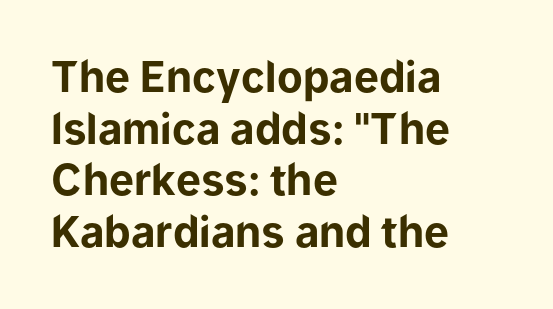
Caption: multi-line text, flush left, ragged right. Vertical strokes here are truly vertical. Think of a printed novel: that variable character pitch is what you see here. What stands out about the letter spacing? Nothing — it is the standard amount. Observe the absence of serifs on each vertical stroke in this sample. How heavy is the stroke? Heavy — this is a bold.
